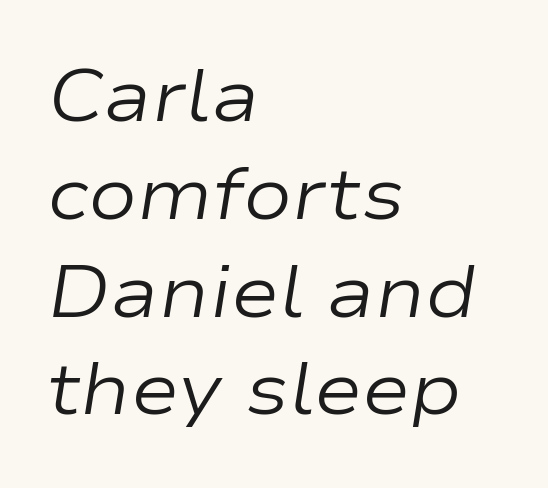
The passage shown is typed in a proportional face where columns would drift. The zone under the glyphs is completely vacant. The space between consecutive lines is moderate. Rendered with sloped, italic letterforms. The paragraph has a hard left edge and a soft right edge.
